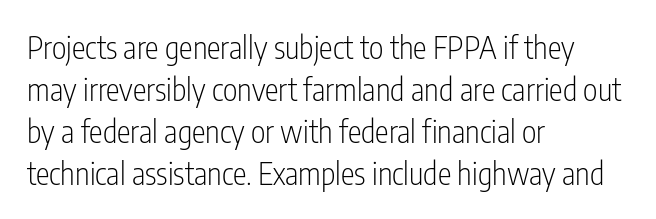
Q: Is the text bold? A: No.
Q: Is the text italic (slanted)? A: No, it is upright.
Q: Is the typeface a serif or a sans-serif typeface? A: Sans-serif.
Q: Is the text underlined? A: No.
Q: How is the paragraph aligned? A: Left-aligned.
Q: Is the spacing between letters normal or unusually wide? A: Normal.
Q: Is the spacing between lines tight, normal or loose? A: Normal.
Q: Width (condensed, normal, or wide)? A: Condensed.
Q: Stroke contrast? A: Low.
Q: x-height? A: Medium.
Q: Monospaced? A: No.
